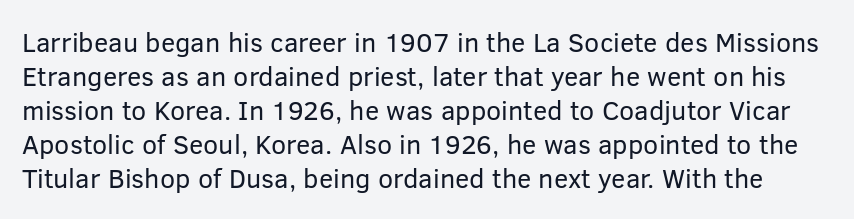
Q: Is the text bold? A: No.
Q: Is the text italic (slanted)? A: No, it is upright.
Q: Is the text underlined? A: No.
Q: Is the spacing between letters normal or unusually wide? A: Normal.
Q: Is the spacing between lines tight, normal or loose? A: Normal.
